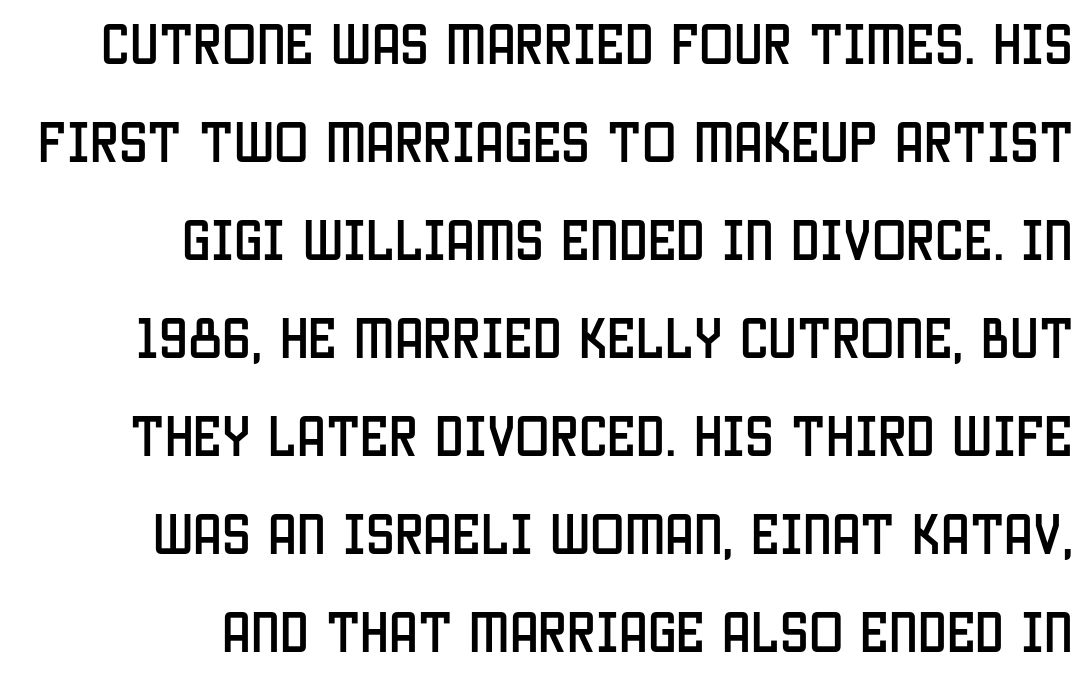
Q: Is the text italic (slanted)? A: No, it is upright.
Q: Is the typeface a serif or a sans-serif typeface? A: Sans-serif.
Q: Is the text underlined? A: No.
Q: How is the paragraph aligned? A: Right-aligned.
Q: Is the spacing between letters normal or unusually wide? A: Normal.
Q: Is the spacing between lines tight, normal or loose? A: Loose.
Q: Width (condensed, normal, or wide)? A: Condensed.
Q: Stroke contrast? A: Low.
Q: x-height? A: Large.
Q: Monospaced? A: No.
